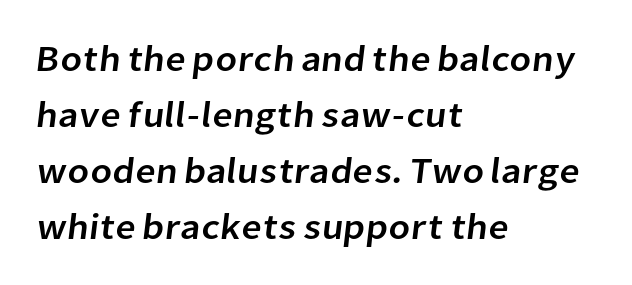
Q: Is the typeface a serif or a sans-serif typeface? A: Sans-serif.
Q: Is the text underlined? A: No.
Q: How is the paragraph aligned? A: Left-aligned.
Q: Is the spacing between letters normal or unusually wide? A: Normal.
Q: Is the spacing between lines tight, normal or loose? A: Normal.
Q: Width (condensed, normal, or wide)? A: Normal.
Q: Stroke contrast? A: Low.
Q: x-height? A: Medium.
Q: Monospaced? A: No.
